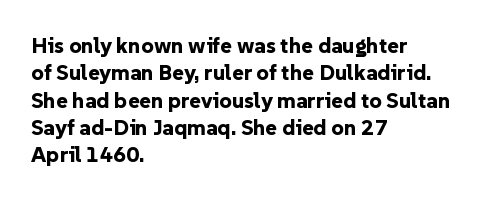
Chunky letters — that's bold for sure. Caption: standard tracking, unaltered. Descenders are the only things crossing below the line. Typeset ragged right — the left edge is the straight one. The letters stand upright; this is a roman face.
